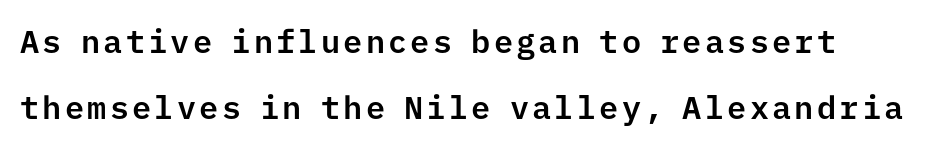
Q: Is the text italic (slanted)? A: No, it is upright.
Q: Is the typeface a serif or a sans-serif typeface? A: Sans-serif.
Q: Is the text underlined? A: No.
Q: How is the paragraph aligned? A: Left-aligned.
Q: Is the spacing between lines tight, normal or loose? A: Loose.
Q: Width (condensed, normal, or wide)? A: Normal.
Q: Stroke contrast? A: Low.
Q: x-height? A: Medium.
Q: Monospaced? A: Yes.
